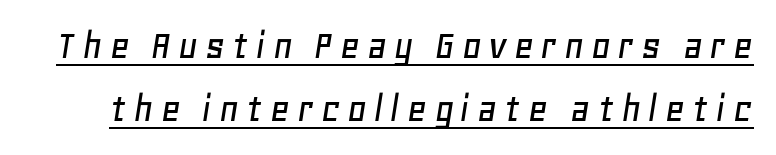
These lines were composed using italics. The typesetter has applied underlining to the passage shown. These lines are rendered in a variable-pitch font. Evenly set lines give the paragraph a standard silhouette.
